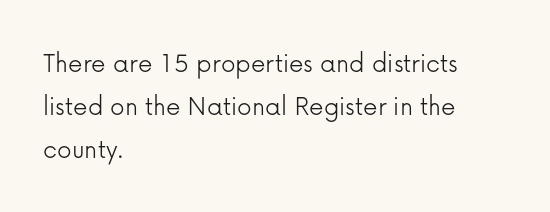
{"serif": "no", "italic": "no", "bold": "no", "weight": "light", "width": "normal", "stroke_contrast": "low", "x_height": "medium", "monospaced": "no", "underline": "no", "align": "left", "line_spacing": "normal", "line_spacing_ratio": 1.49, "letter_spacing": "normal", "letter_spacing_em": 0.0, "glyph_px": 29}
